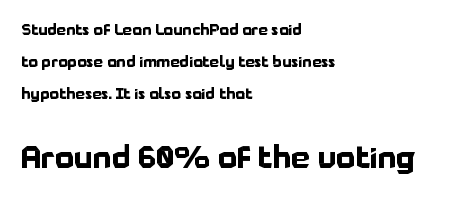
Q: Is the text bold? A: Yes.
Q: Is the text italic (slanted)? A: No, it is upright.
Q: Is the typeface a serif or a sans-serif typeface? A: Sans-serif.
Q: Is the text underlined? A: No.
Q: How is the paragraph aligned? A: Left-aligned.
Q: Is the spacing between letters normal or unusually wide? A: Normal.
Q: Is the spacing between lines tight, normal or loose? A: Loose.
Q: Which block of text is set in a larger size, the first (top) or the second (bottom)? A: The second (bottom) one.
Q: Width (condensed, normal, or wide)? A: Normal.
Q: Stroke contrast? A: Low.
Q: x-height? A: Medium.
Q: Monospaced? A: No.
